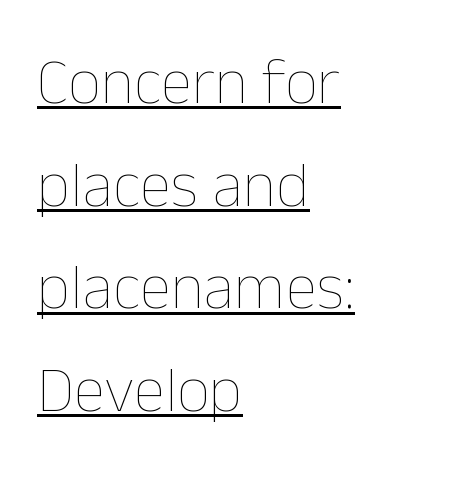
Posture: upright roman. Stems and bowls with no extra thickness — not bold. The letters advance in unequal steps, a hallmark of proportional type. Nothing unusual about the tracking: characters are spaced as the font intends.
